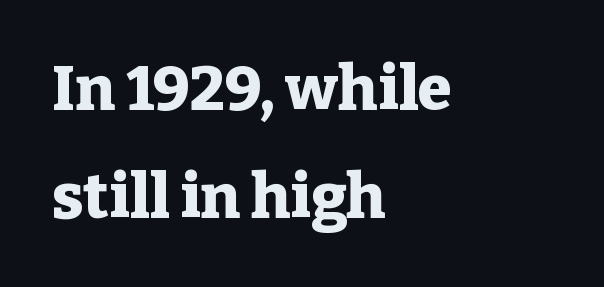
The image shows 62 px heavy serif type, upright; set left-aligned, line spacing 1.74x, normal letter spacing, not underlined; low stroke contrast and a medium x-height.
